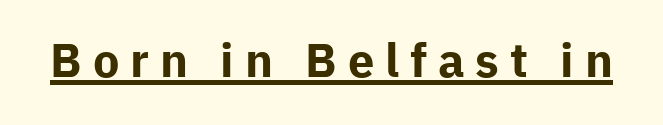
Q: Is the text bold? A: Yes.
Q: Is the text italic (slanted)? A: No, it is upright.
Q: Is the typeface a serif or a sans-serif typeface? A: Sans-serif.
Q: Is the text underlined? A: Yes.
Q: Is the spacing between letters normal or unusually wide? A: Unusually wide.
Q: Width (condensed, normal, or wide)? A: Normal.
Q: Stroke contrast? A: Low.
Q: x-height? A: Medium.
Q: Monospaced? A: No.
